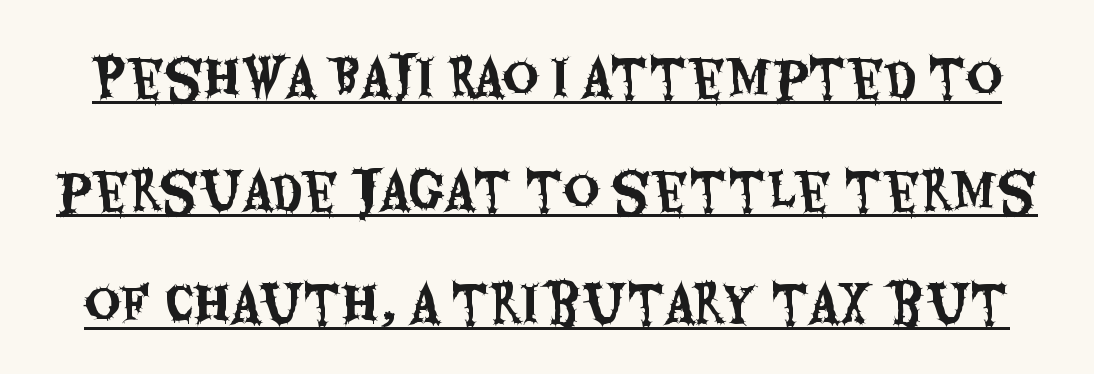
The image shows 50 px condensed sans-serif type, upright; set loose line spacing (2.26x), normal letter spacing, underlined; medium stroke contrast and a large x-height.
